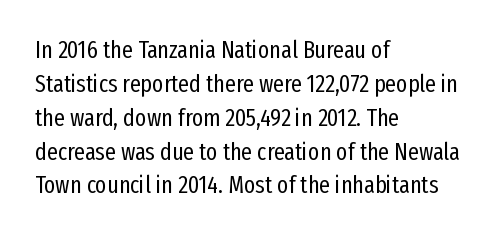
The image shows 24 px text type, upright; set left-aligned, normal line spacing (1.41x), normal letter spacing, not underlined.
